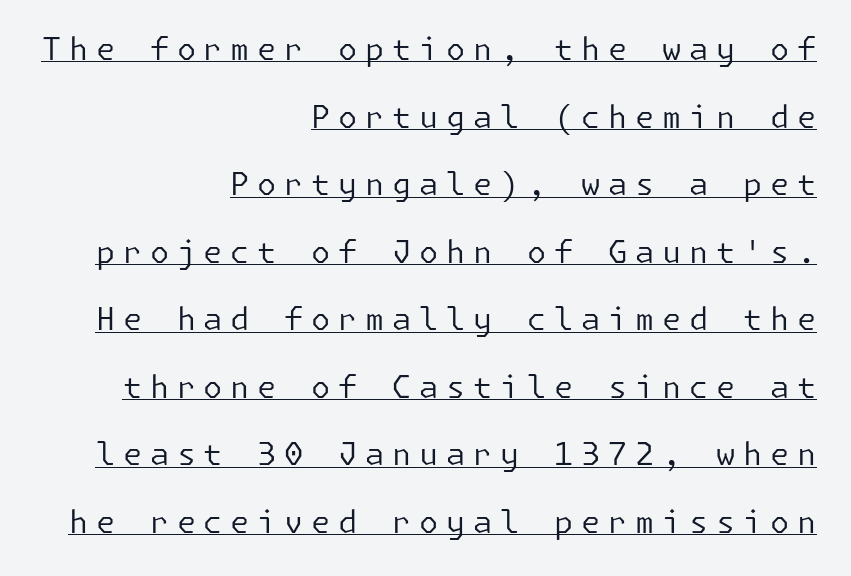
{"serif": "no", "italic": "no", "bold": "no", "weight": "regular", "width": "normal", "stroke_contrast": "low", "x_height": "medium", "underline": "yes", "align": "right", "line_spacing": "loose", "line_spacing_ratio": 2.18, "letter_spacing": "wide", "letter_spacing_em": 0.25, "glyph_px": 31}
